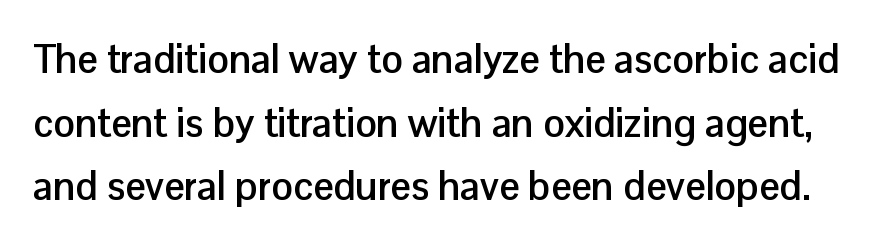
Q: Is the text bold? A: Yes.
Q: Is the text italic (slanted)? A: No, it is upright.
Q: Is the typeface a serif or a sans-serif typeface? A: Sans-serif.
Q: Is the text underlined? A: No.
Q: Is the spacing between letters normal or unusually wide? A: Normal.
Q: Is the spacing between lines tight, normal or loose? A: Normal.
Q: Width (condensed, normal, or wide)? A: Normal.
Q: Stroke contrast? A: Low.
Q: x-height? A: Medium.
Q: Monospaced? A: No.
